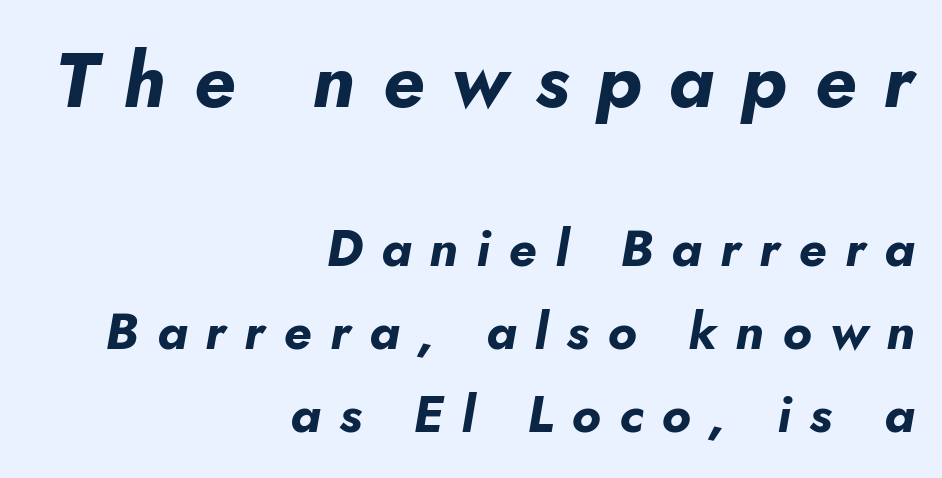
The image shows 76 px bold type, italic (leaning right); set right-aligned, normal line spacing (1.63x), unusually wide letter spacing (+0.36 em), not underlined; the first (top) block is 1.49x larger; low stroke contrast and a small x-height.
